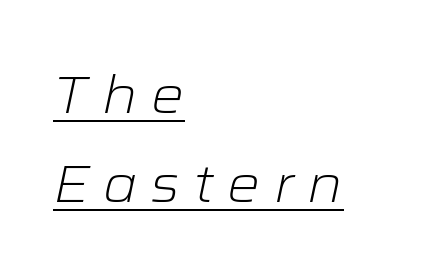
Q: Is the text bold? A: No.
Q: Is the text italic (slanted)? A: Yes, it leans right by about 12 degrees.
Q: Is the text underlined? A: Yes.
Q: How is the paragraph aligned? A: Left-aligned.
Q: Is the spacing between letters normal or unusually wide? A: Unusually wide.
Q: Width (condensed, normal, or wide)? A: Wide.
Q: Stroke contrast? A: Low.
Q: x-height? A: Medium.
Q: Monospaced? A: No.
